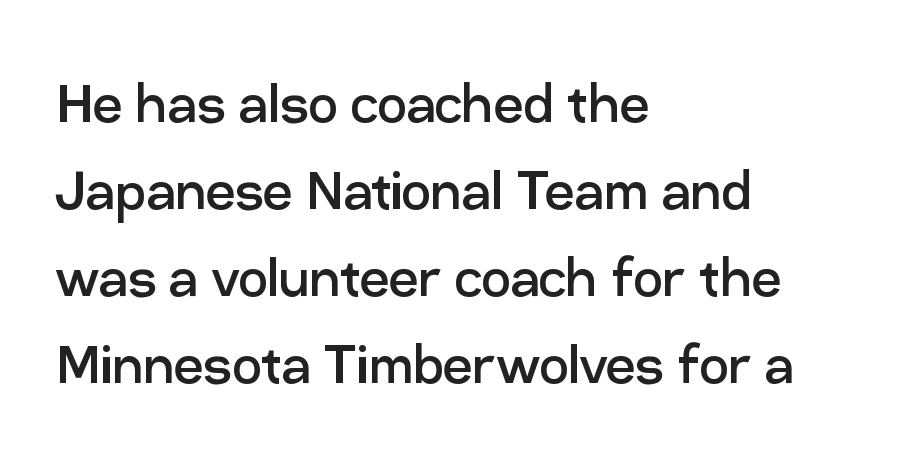
Quick note: underline off. In terms of letterspacing, this is plain default setting. Note the varied advance widths — an 'i' is clearly narrower than an 'm'. If you drew a line through each stem, it would be perfectly vertical. Horizontal bands of white between lines are of average thickness.
